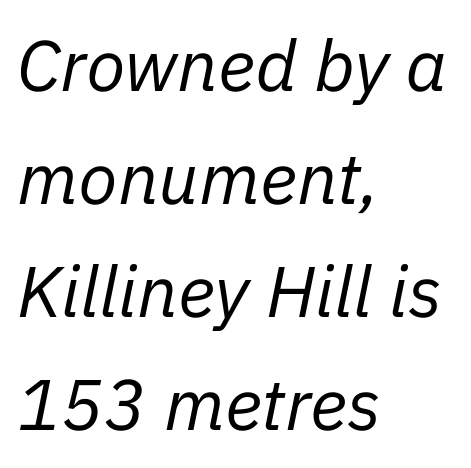
Horizontal bands of white between lines are of average thickness. Plain, unruled lines of type. It's the slanting kind of type. A typesetter would call this proportional, since set widths differ per character. The paragraph shown leans on its left margin. This sample uses plain, unmodified letter spacing.
